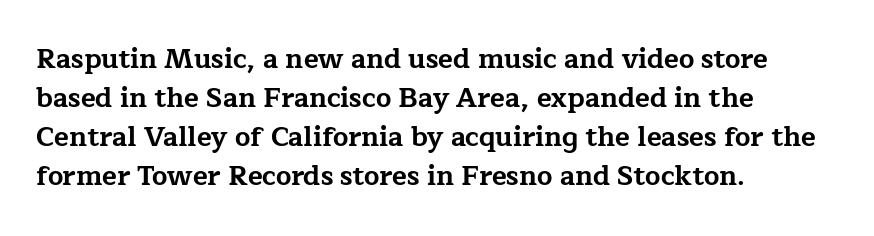
The image shows 27 px bold type, upright; set left-aligned, normal line spacing (1.45x), normal letter spacing, not underlined.
